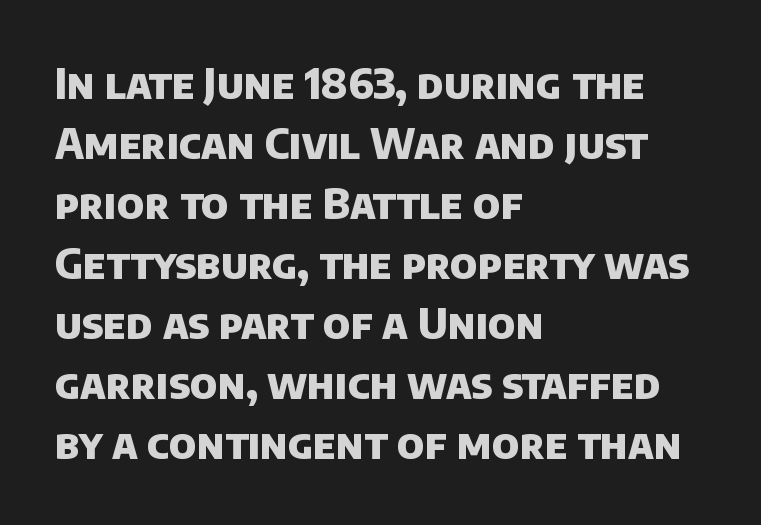
Q: Is the text bold? A: Yes.
Q: Is the typeface a serif or a sans-serif typeface? A: Sans-serif.
Q: Is the text underlined? A: No.
Q: How is the paragraph aligned? A: Left-aligned.
Q: Is the spacing between letters normal or unusually wide? A: Normal.
Q: Is the spacing between lines tight, normal or loose? A: Normal.
Q: Width (condensed, normal, or wide)? A: Normal.
Q: Stroke contrast? A: Low.
Q: x-height? A: Large.
Q: Monospaced? A: No.
